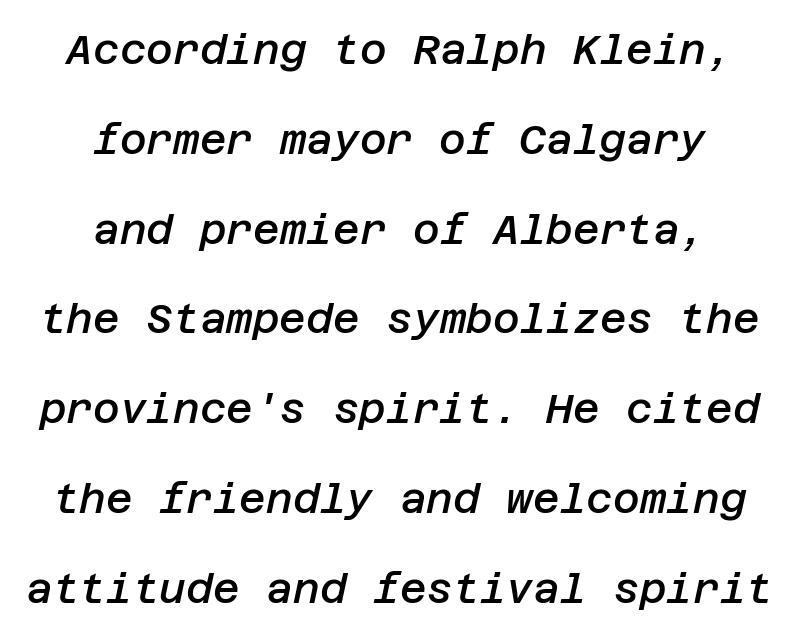
The image shows 41 px semibold type, italic (leaning right); set centered, loose line spacing (2.19x), normal letter spacing, not underlined; low stroke contrast and a large x-height.
